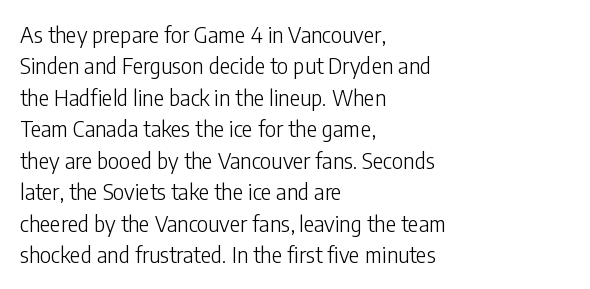
Q: Is the text bold? A: No.
Q: Is the text italic (slanted)? A: No, it is upright.
Q: Is the text underlined? A: No.
Q: How is the paragraph aligned? A: Left-aligned.
Q: Is the spacing between letters normal or unusually wide? A: Normal.
Q: Is the spacing between lines tight, normal or loose? A: Normal.
